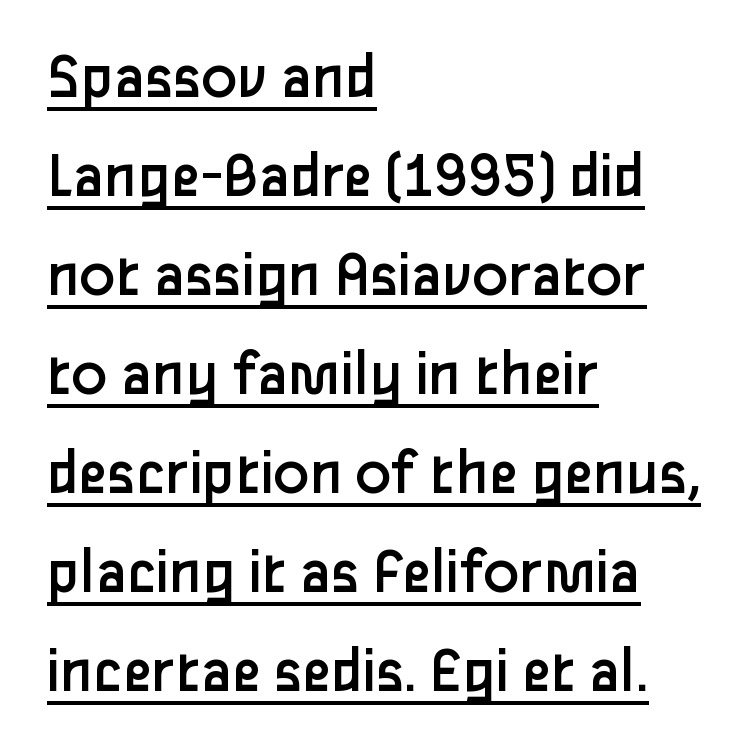
The image shows 66 px regular-weight sans-serif type, upright; set left-aligned, normal line spacing (1.5x), normal letter spacing, underlined; low stroke contrast and a medium x-height.
